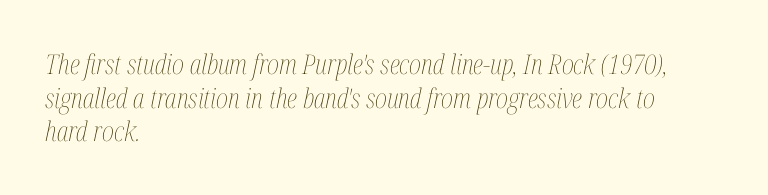
The typography opts for an oblique posture over an upright one. Stems and bowls with no extra thickness — not bold. The area under the type is left untouched. Line beginnings align vertically; line endings do not. You could call the tracking neutral — neither tight nor loose. Regular leading.
